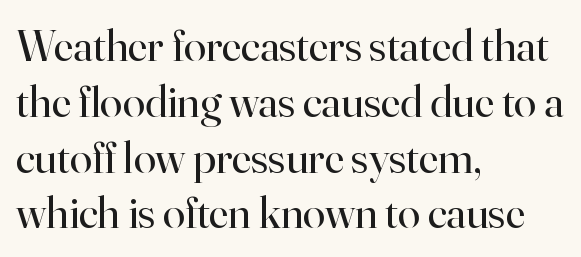
{"serif": "yes", "italic": "no", "bold": "no", "weight": "regular", "width": "normal", "stroke_contrast": "high", "x_height": "small", "monospaced": "no", "underline": "no", "align": "left", "line_spacing_ratio": 1.24, "letter_spacing": "normal", "letter_spacing_em": 0.0, "glyph_px": 45}
